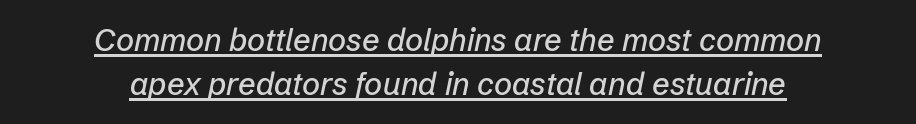
Compared with ordinary roman type, these characters are visibly tilted. Is there much room between lines? A standard amount, neither cramped nor airy. Somebody hit Ctrl+U on this one — the words are underlined. The paragraph has two soft edges and a firm central axis.
